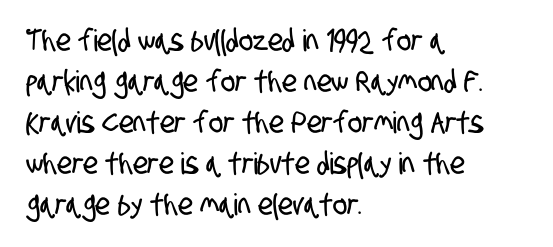
Is the letter spacing exaggerated? No — it looks like the ordinary default. Does the type have serifs? No, each stem ends abruptly. The specimen omits any rule beneath the text block's lines. Interline gaps are of average width in this sample.
